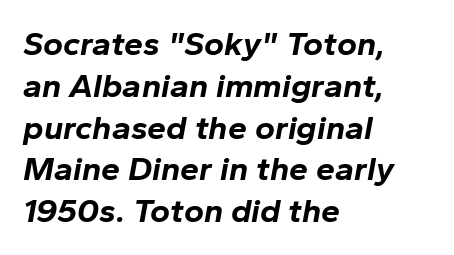
Q: Is the text bold? A: Yes.
Q: Is the text italic (slanted)? A: Yes, it leans right by about 10 degrees.
Q: Is the text underlined? A: No.
Q: How is the paragraph aligned? A: Left-aligned.
Q: Is the spacing between letters normal or unusually wide? A: Normal.
Q: Width (condensed, normal, or wide)? A: Normal.
Q: Stroke contrast? A: Low.
Q: x-height? A: Medium.
Q: Monospaced? A: No.
